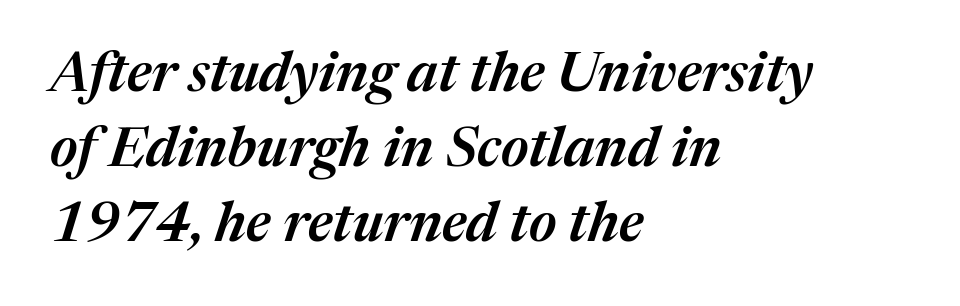
Whoever set this chose a conventional vertical rhythm. Nothing unusual about the tracking: characters are spaced as the font intends. In CSS terms this would be text-align: left. The font's italic variant was chosen for this text.
